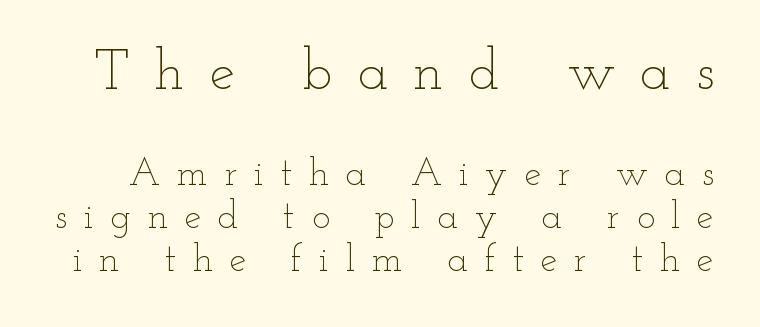
No italicization has been applied; the sample stays upright. Underline: absent. Visually, the top section dominates because its glyphs are scaled up. Does extra space separate the letters? Yes, quite a lot of it.
